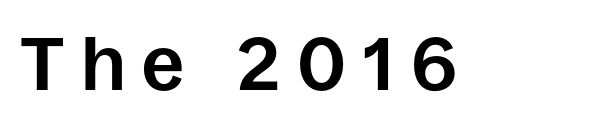
Do the characters align in a grid? No, the font is proportional. On the weight axis this lands at bold, roughly 700. The passage shown is typeset with a sans-serif family. This sample uses an upright cut, with every glyph sitting square on the baseline. The string is rendered with underlining switched off. These lines have a slow, spaced-out rhythm from letter to letter.
